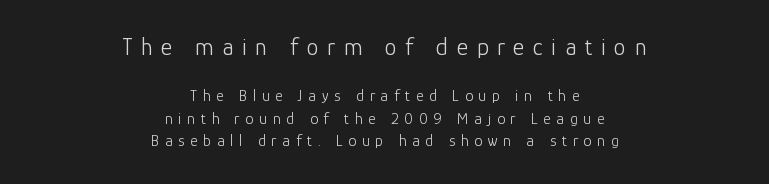
{"italic": "no", "bold": "no", "underline": "no", "align": "center", "line_spacing": "normal", "line_spacing_ratio": 1.41, "letter_spacing": "wide", "letter_spacing_em": 0.36, "larger_block": "first", "size_ratio": 1.5, "glyph_px": 24}
